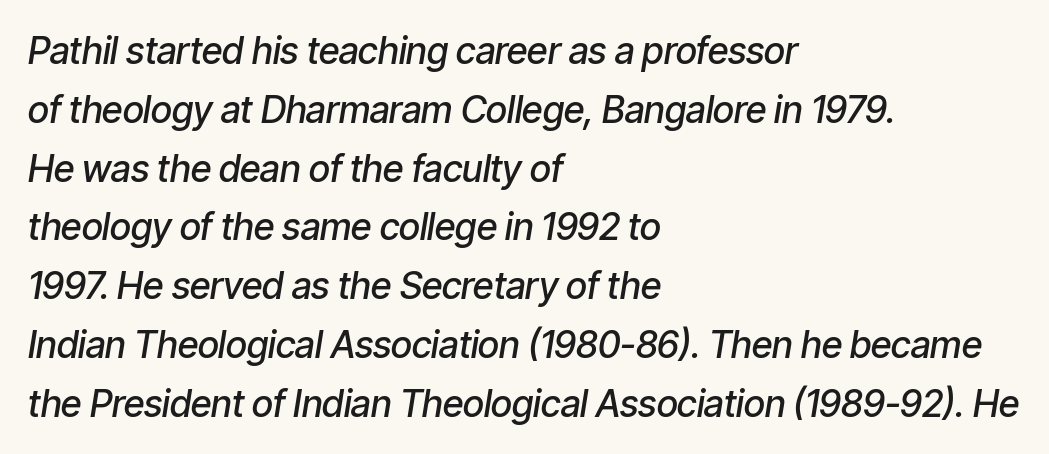
{"italic": "yes", "lean": "right", "slant_degrees": 9, "bold": "semi", "weight": "semibold", "width": "condensed", "stroke_contrast": "low", "x_height": "medium", "monospaced": "no", "underline": "no", "align": "left", "line_spacing": "normal", "line_spacing_ratio": 1.59, "letter_spacing": "normal", "letter_spacing_em": 0.0, "glyph_px": 37}
